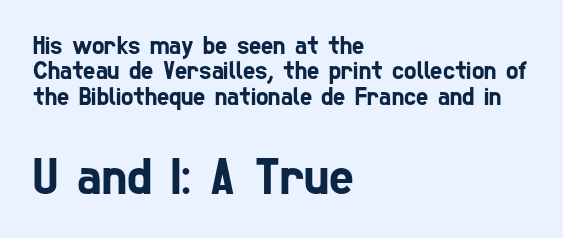
How would I describe the line gaps? Narrow and economical. The rendering anchors every line to the left-hand side. Unmarked baselines from the first word to the last. Honestly, the letter spacing is just normal — you wouldn't notice it. To sum up the face: it is a sans, with no serifs.
